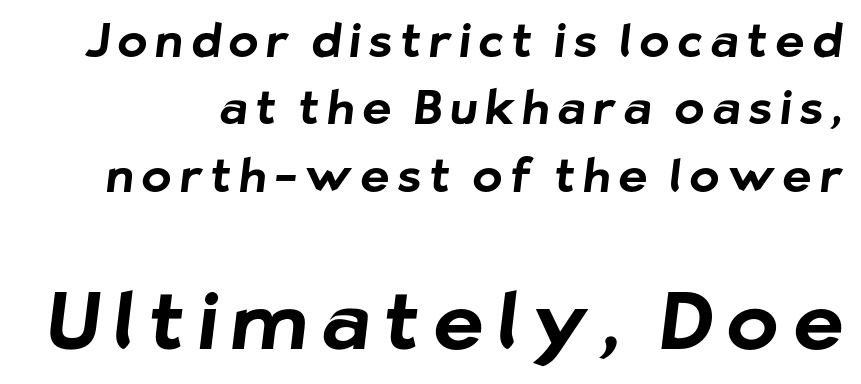
{"serif": "no", "bold": "yes", "weight": "bold", "width": "normal", "stroke_contrast": "low", "x_height": "medium", "monospaced": "no", "underline": "no", "line_spacing": "normal", "line_spacing_ratio": 1.5, "larger_block": "second", "size_ratio": 1.73, "glyph_px": 78}
